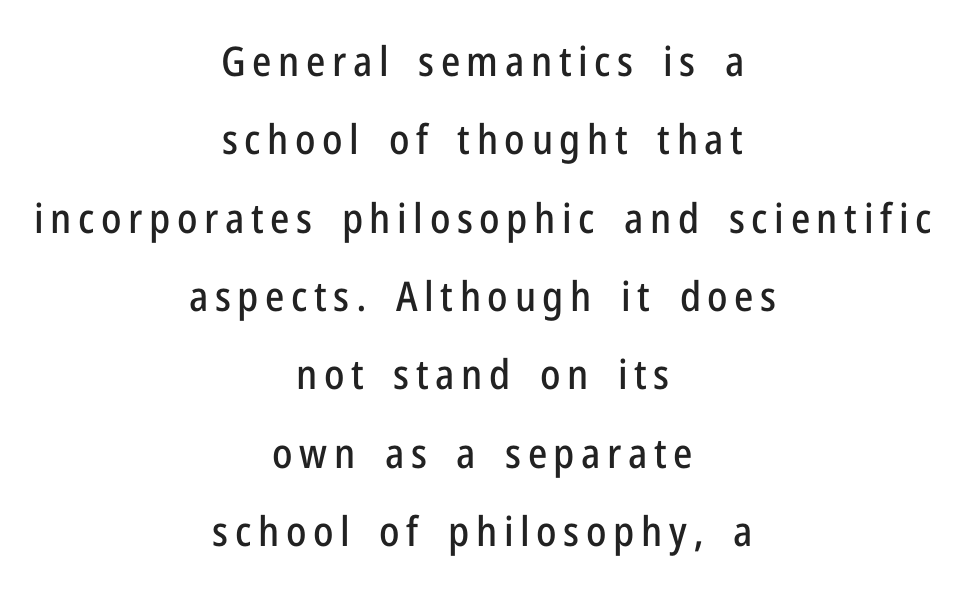
Q: Is the text italic (slanted)? A: No, it is upright.
Q: Is the typeface a serif or a sans-serif typeface? A: Sans-serif.
Q: Is the text underlined? A: No.
Q: How is the paragraph aligned? A: Centered.
Q: Is the spacing between lines tight, normal or loose? A: Loose.
Q: Width (condensed, normal, or wide)? A: Condensed.
Q: Stroke contrast? A: Low.
Q: x-height? A: Medium.
Q: Monospaced? A: No.
